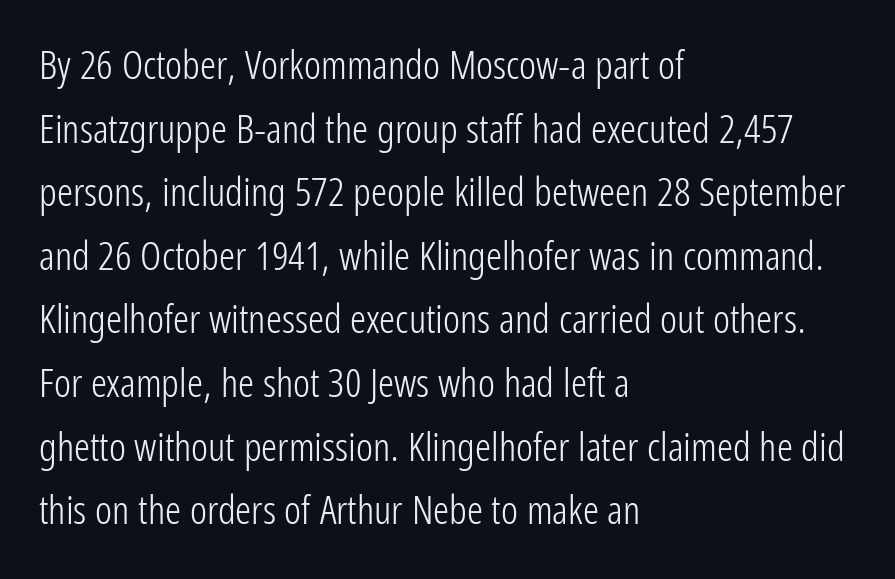
Q: Is the text bold? A: No.
Q: Is the text italic (slanted)? A: No, it is upright.
Q: Is the typeface a serif or a sans-serif typeface? A: Sans-serif.
Q: Is the text underlined? A: No.
Q: How is the paragraph aligned? A: Left-aligned.
Q: Is the spacing between letters normal or unusually wide? A: Normal.
Q: Is the spacing between lines tight, normal or loose? A: Normal.
Q: Width (condensed, normal, or wide)? A: Condensed.
Q: Stroke contrast? A: Low.
Q: x-height? A: Medium.
Q: Monospaced? A: No.
